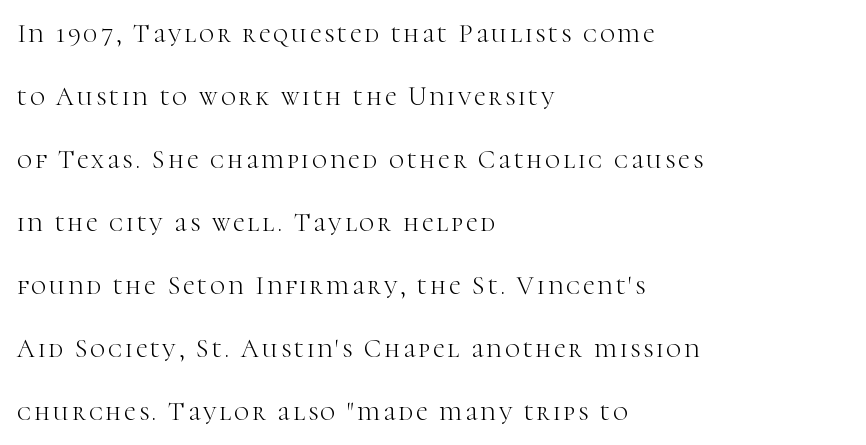
When letters stand straight like this, we call the style roman or upright. Horizontal bands of white between lines are thick stripes. Underline: absent. The typesetting does not lean heavy: it is not bold. The setting favours the left margin, as ordinary paragraphs usually do.
